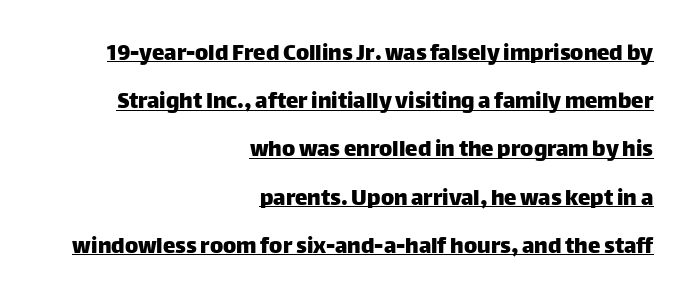
{"italic": "no", "underline": "yes", "align": "right", "line_spacing": "loose", "line_spacing_ratio": 1.93, "letter_spacing": "normal", "letter_spacing_em": 0.0, "glyph_px": 25}
